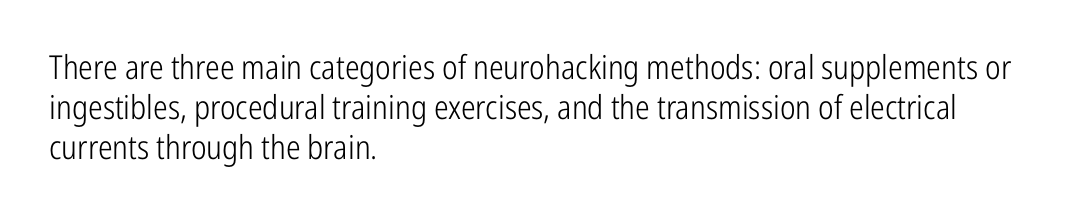
Q: Is the text bold? A: No.
Q: Is the text italic (slanted)? A: No, it is upright.
Q: Is the typeface a serif or a sans-serif typeface? A: Sans-serif.
Q: Is the text underlined? A: No.
Q: How is the paragraph aligned? A: Left-aligned.
Q: Is the spacing between letters normal or unusually wide? A: Normal.
Q: Width (condensed, normal, or wide)? A: Condensed.
Q: Stroke contrast? A: Low.
Q: x-height? A: Medium.
Q: Monospaced? A: No.
